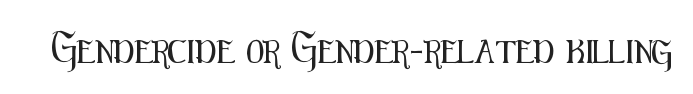
{"italic": "no", "underline": "no", "letter_spacing": "normal", "letter_spacing_em": 0.0, "glyph_px": 23}
